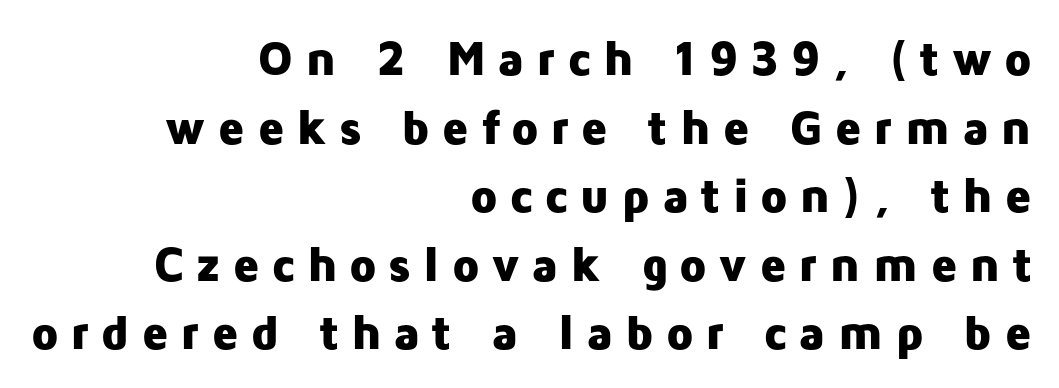
The image shows 49 px heavy sans-serif type, upright; set right-aligned, normal line spacing (1.4x), unusually wide letter spacing (+0.23 em), not underlined; low stroke contrast and a medium x-height.
